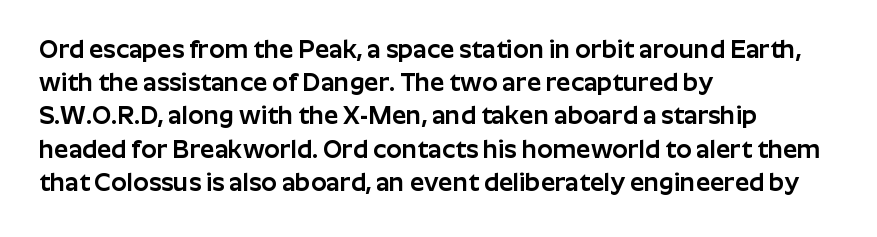
Students, observe: this is what conventionally led text looks like. Look at the tracking — it's just the regular setting, nothing added. The paragraph has a hard left edge and a soft right edge. Check under the words: just untouched page. The lettering holds an erect, upright posture throughout.
